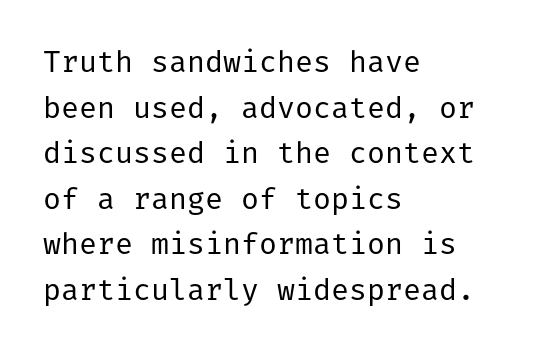
{"serif": "no", "italic": "no", "bold": "no", "weight": "regular", "width": "normal", "stroke_contrast": "low", "x_height": "medium", "underline": "no", "align": "left", "line_spacing": "normal", "line_spacing_ratio": 1.52, "letter_spacing": "normal", "letter_spacing_em": 0.0, "glyph_px": 30}
